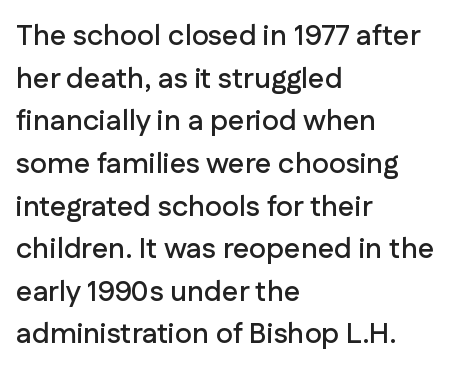
Q: Is the text italic (slanted)? A: No, it is upright.
Q: Is the typeface a serif or a sans-serif typeface? A: Sans-serif.
Q: Is the text underlined? A: No.
Q: How is the paragraph aligned? A: Left-aligned.
Q: Is the spacing between letters normal or unusually wide? A: Normal.
Q: Is the spacing between lines tight, normal or loose? A: Normal.
Q: Width (condensed, normal, or wide)? A: Normal.
Q: Stroke contrast? A: Low.
Q: x-height? A: Medium.
Q: Monospaced? A: No.
